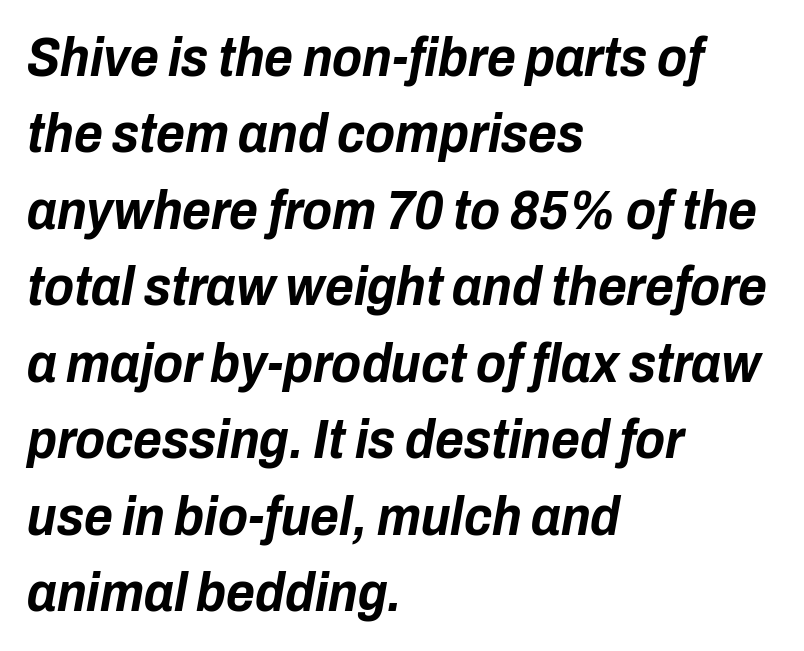
Q: Is the text bold? A: Yes.
Q: Is the text italic (slanted)? A: Yes, it leans right by about 10 degrees.
Q: Is the text underlined? A: No.
Q: How is the paragraph aligned? A: Left-aligned.
Q: Is the spacing between letters normal or unusually wide? A: Normal.
Q: Is the spacing between lines tight, normal or loose? A: Normal.
Q: Width (condensed, normal, or wide)? A: Condensed.
Q: Stroke contrast? A: Low.
Q: x-height? A: Medium.
Q: Monospaced? A: No.
